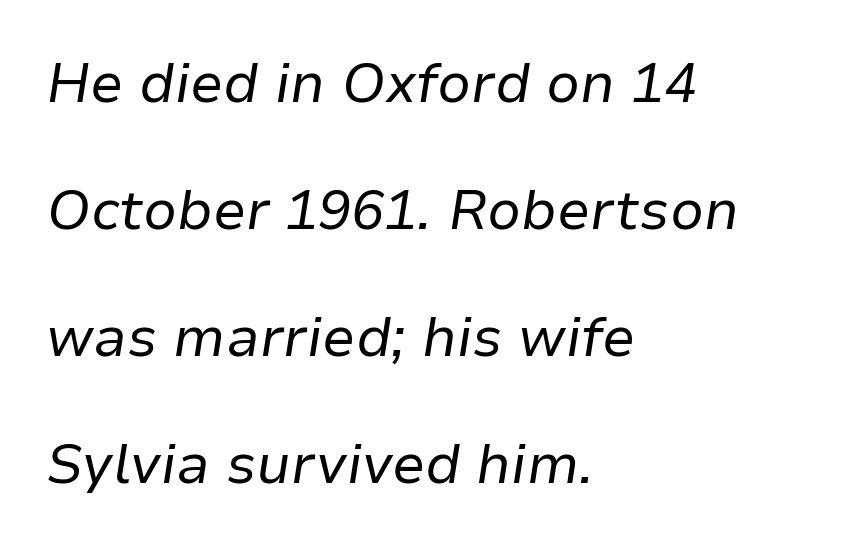
The image shows 55 px regular-weight type, italic (leaning right); set left-aligned, loose line spacing (2.31x), normal letter spacing, not underlined; low stroke contrast and a medium x-height.
